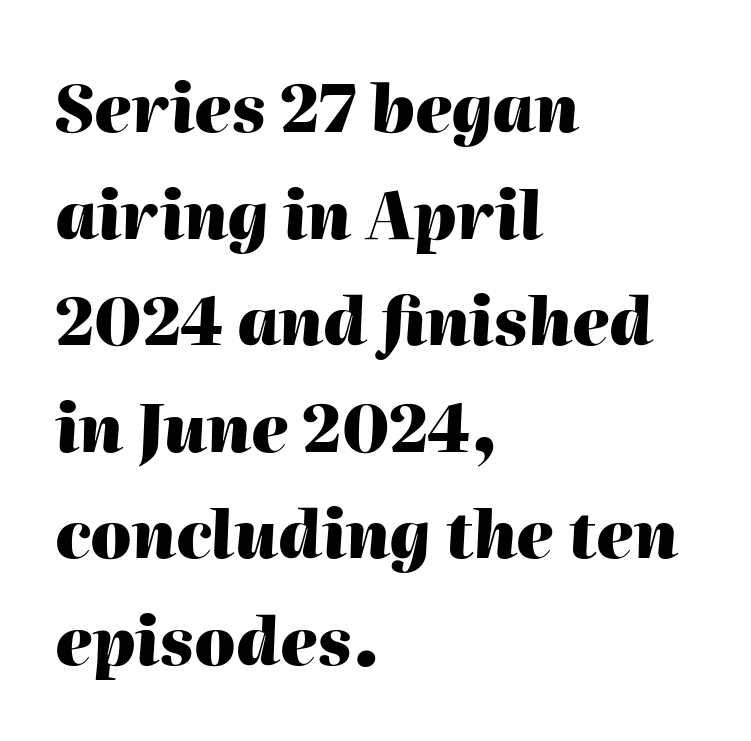
Q: Is the text bold? A: Yes.
Q: Is the text italic (slanted)? A: Yes, it leans right by about 2 degrees.
Q: Is the text underlined? A: No.
Q: How is the paragraph aligned? A: Left-aligned.
Q: Is the spacing between letters normal or unusually wide? A: Normal.
Q: Is the spacing between lines tight, normal or loose? A: Normal.
Q: Width (condensed, normal, or wide)? A: Normal.
Q: Stroke contrast? A: High.
Q: x-height? A: Medium.
Q: Monospaced? A: No.
